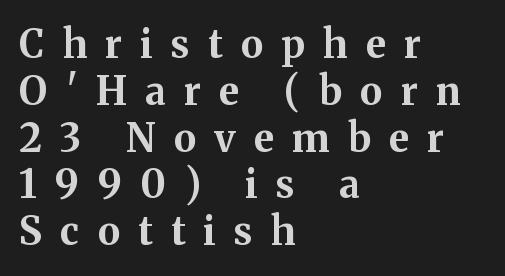
{"serif": "yes", "italic": "no", "bold": "yes", "weight": "bold", "width": "normal", "stroke_contrast": "medium", "x_height": "medium", "monospaced": "no", "underline": "no", "align": "left", "line_spacing_ratio": 1.2, "letter_spacing": "wide", "letter_spacing_em": 0.47, "glyph_px": 39}
